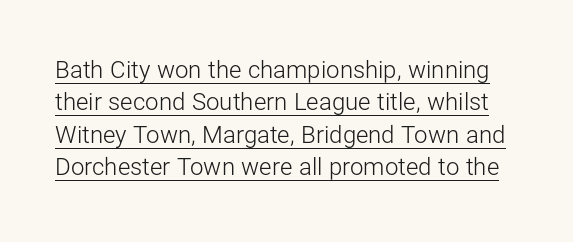
{"italic": "no", "bold": "no", "underline": "yes", "line_spacing": "normal", "line_spacing_ratio": 1.35, "letter_spacing": "normal", "letter_spacing_em": 0.0, "glyph_px": 24}
